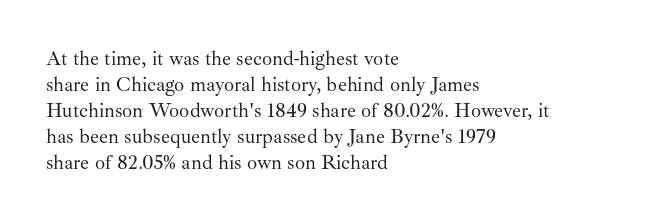
Q: Is the text bold? A: No.
Q: Is the text italic (slanted)? A: No, it is upright.
Q: Is the text underlined? A: No.
Q: How is the paragraph aligned? A: Left-aligned.
Q: Is the spacing between letters normal or unusually wide? A: Normal.
Q: Is the spacing between lines tight, normal or loose? A: Normal.
